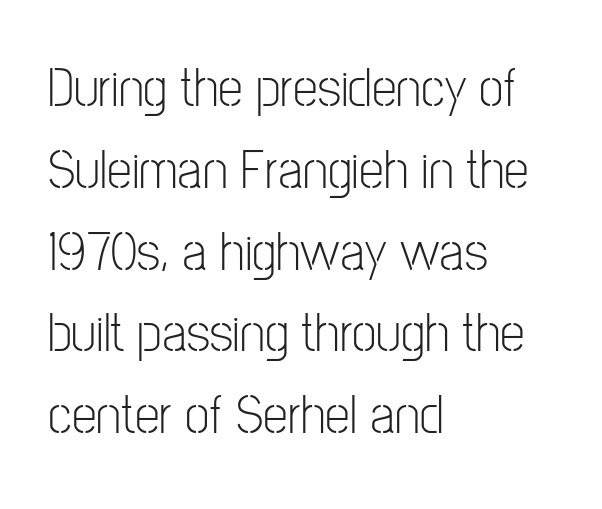
The zone under the glyphs is completely vacant. The face used here is proportionally spaced, like ordinary book or web type. The lines sit at an ordinary, default distance from one another. Serif or sans? Sans — the stroke terminals are bare. The lines in this sample share a left origin and differ only in where they stop. Posture: vertical.
